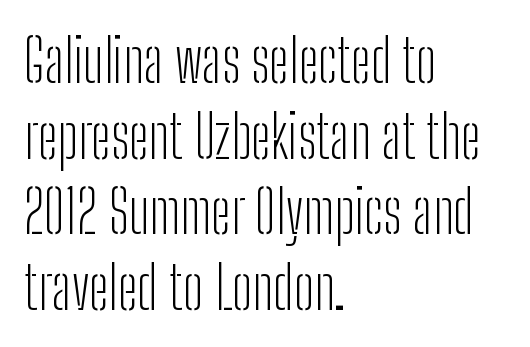
{"serif": "no", "italic": "no", "bold": "no", "weight": "light", "width": "condensed", "stroke_contrast": "low", "x_height": "medium", "monospaced": "no", "underline": "no", "align": "left", "line_spacing": "normal", "line_spacing_ratio": 1.28, "letter_spacing": "normal", "letter_spacing_em": 0.0, "glyph_px": 59}
